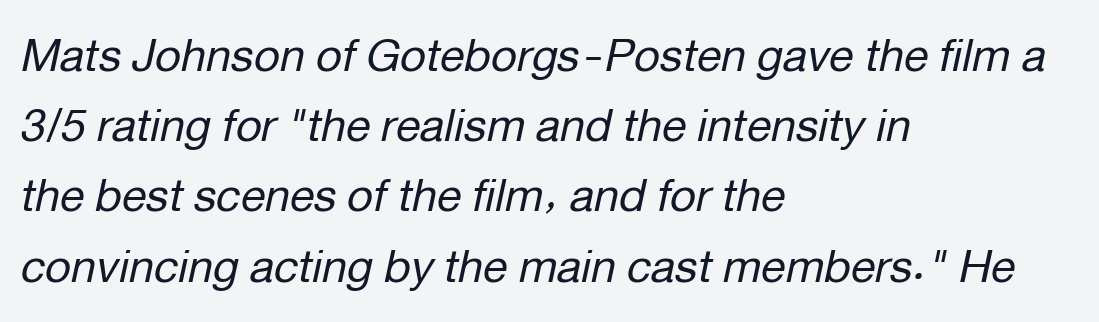
Leftover space on each line is placed entirely after the last word. This sample uses an oblique cut, with every glyph tilted off the vertical. There is no visible air inserted between adjacent glyphs. No chunkiness to these letters — they're not bold. Underlining? Definitely not there. A typesetter would call this leading conventional body-copy spacing.
